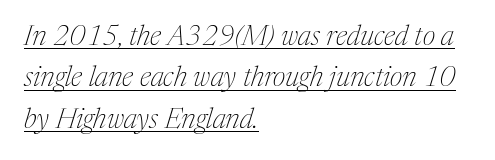
{"serif": "yes", "italic": "yes", "lean": "right", "slant_degrees": 17, "bold": "no", "weight": "thin", "width": "normal", "stroke_contrast": "medium", "x_height": "medium", "monospaced": "no", "underline": "yes", "align": "left", "line_spacing": "normal", "line_spacing_ratio": 1.48, "letter_spacing": "normal", "letter_spacing_em": 0.0, "glyph_px": 28}
